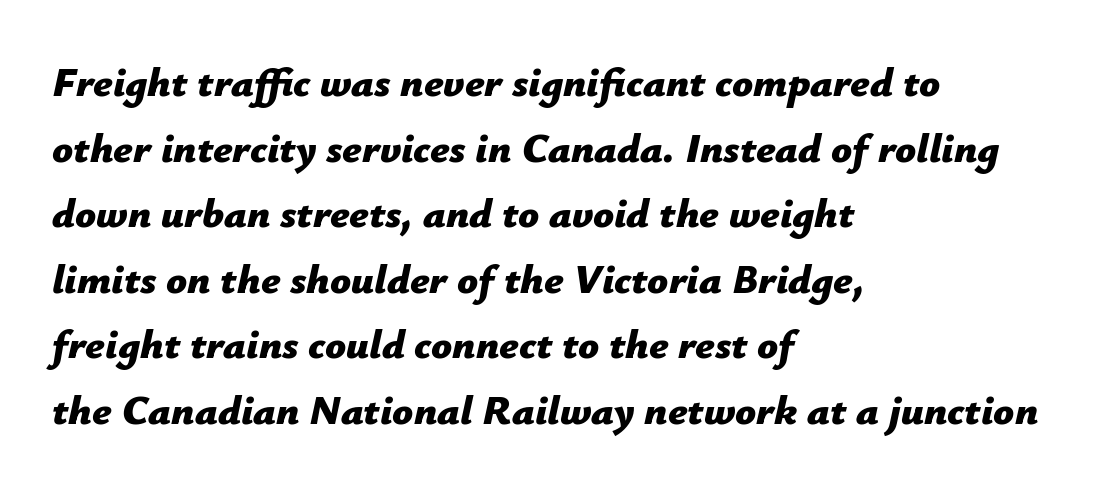
The image shows 41 px bold type, italic (leaning right); set left-aligned, normal line spacing (1.6x), normal letter spacing, not underlined; low stroke contrast and a medium x-height.
